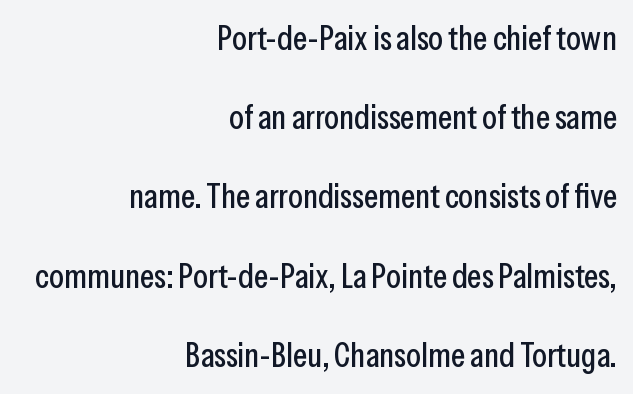
Q: Is the text italic (slanted)? A: No, it is upright.
Q: Is the typeface a serif or a sans-serif typeface? A: Sans-serif.
Q: Is the text underlined? A: No.
Q: How is the paragraph aligned? A: Right-aligned.
Q: Is the spacing between letters normal or unusually wide? A: Normal.
Q: Is the spacing between lines tight, normal or loose? A: Loose.
Q: Width (condensed, normal, or wide)? A: Condensed.
Q: Stroke contrast? A: Low.
Q: x-height? A: Medium.
Q: Monospaced? A: No.
